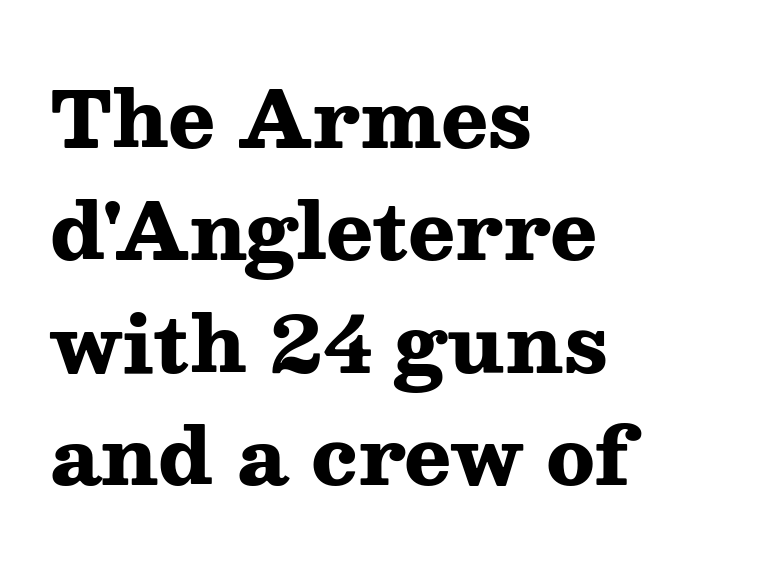
{"serif": "yes", "italic": "no", "bold": "yes", "weight": "heavy", "width": "wide", "stroke_contrast": "medium", "x_height": "medium", "monospaced": "no", "underline": "no", "align": "left", "line_spacing": "normal", "line_spacing_ratio": 1.44, "letter_spacing": "normal", "letter_spacing_em": 0.0, "glyph_px": 78}
